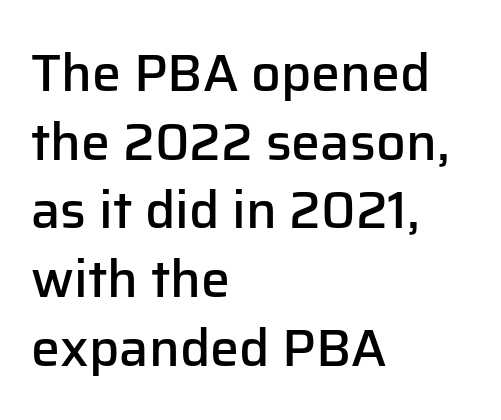
Q: Is the text bold? A: Semi-bold.
Q: Is the text italic (slanted)? A: No, it is upright.
Q: Is the typeface a serif or a sans-serif typeface? A: Sans-serif.
Q: Is the text underlined? A: No.
Q: How is the paragraph aligned? A: Left-aligned.
Q: Is the spacing between letters normal or unusually wide? A: Normal.
Q: Is the spacing between lines tight, normal or loose? A: Normal.
Q: Width (condensed, normal, or wide)? A: Normal.
Q: Stroke contrast? A: Low.
Q: x-height? A: Medium.
Q: Monospaced? A: No.
